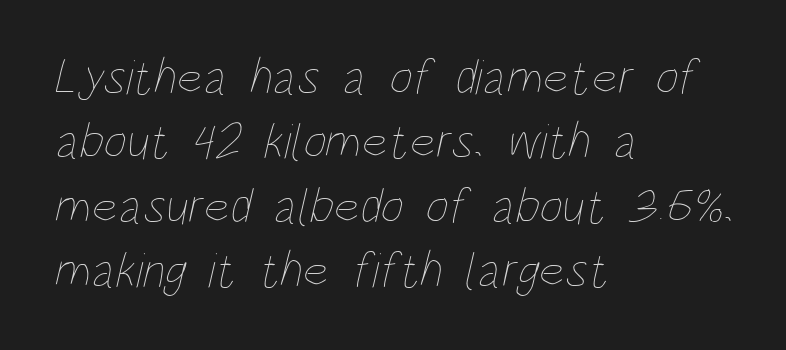
The image shows 50 px thin, condensed type; set left-aligned, normal line spacing (1.29x), normal letter spacing, not underlined; low stroke contrast and a large x-height.
